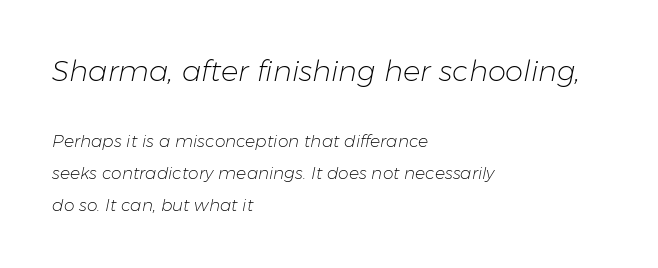
Q: Is the text bold? A: No.
Q: Is the text italic (slanted)? A: Yes, it leans right by about 11 degrees.
Q: Is the text underlined? A: No.
Q: How is the paragraph aligned? A: Left-aligned.
Q: Is the spacing between letters normal or unusually wide? A: Normal.
Q: Which block of text is set in a larger size, the first (top) or the second (bottom)? A: The first (top) one.
Q: Width (condensed, normal, or wide)? A: Normal.
Q: Stroke contrast? A: Low.
Q: x-height? A: Medium.
Q: Monospaced? A: No.
